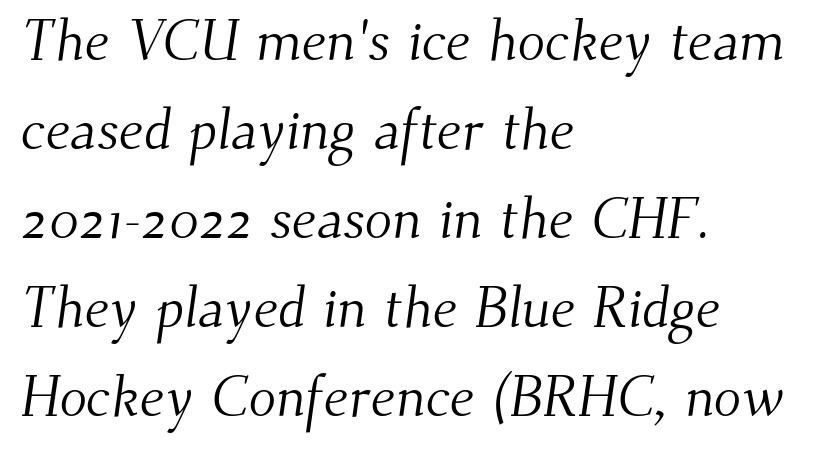
{"serif": "yes", "bold": "no", "weight": "light", "width": "normal", "stroke_contrast": "medium", "x_height": "small", "monospaced": "no", "underline": "no", "align": "left", "line_spacing": "normal", "line_spacing_ratio": 1.56, "letter_spacing": "normal", "letter_spacing_em": 0.0, "glyph_px": 57}
